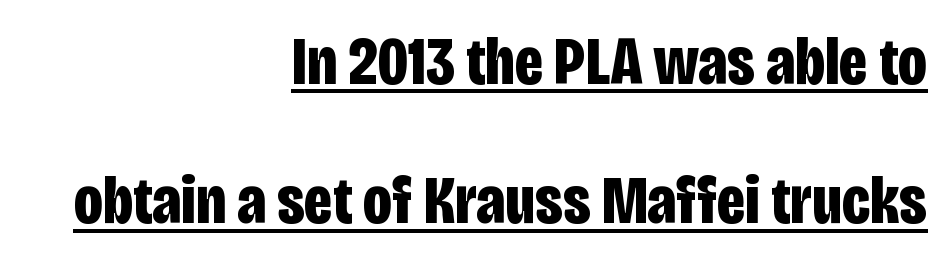
{"serif": "no", "italic": "no", "bold": "yes", "weight": "bold", "width": "condensed", "stroke_contrast": "low", "x_height": "large", "monospaced": "no", "underline": "yes", "align": "right", "line_spacing": "loose", "line_spacing_ratio": 2.02, "letter_spacing": "normal", "letter_spacing_em": 0.0, "glyph_px": 69}
